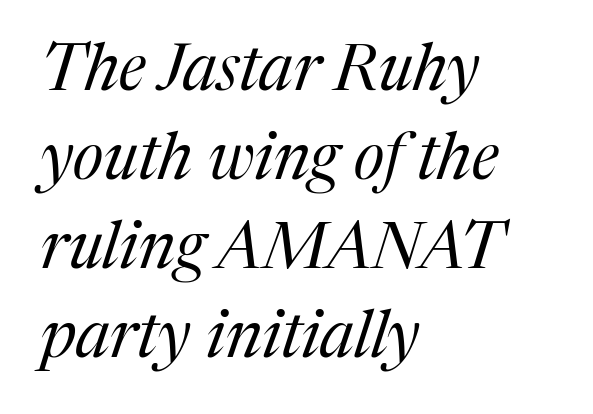
The image shows 65 px regular-weight serif type, italic (leaning right); set left-aligned, normal line spacing (1.37x), normal letter spacing, not underlined; medium stroke contrast and a medium x-height.
